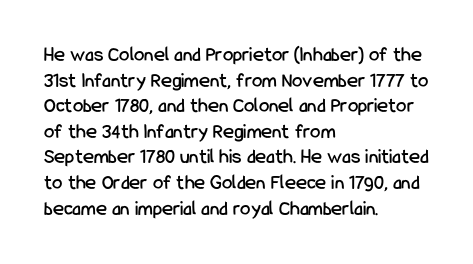
Line beginnings align vertically; line endings do not. Posture: vertical. A typesetter would call this zero additional tracking. The baseline area is clear.
